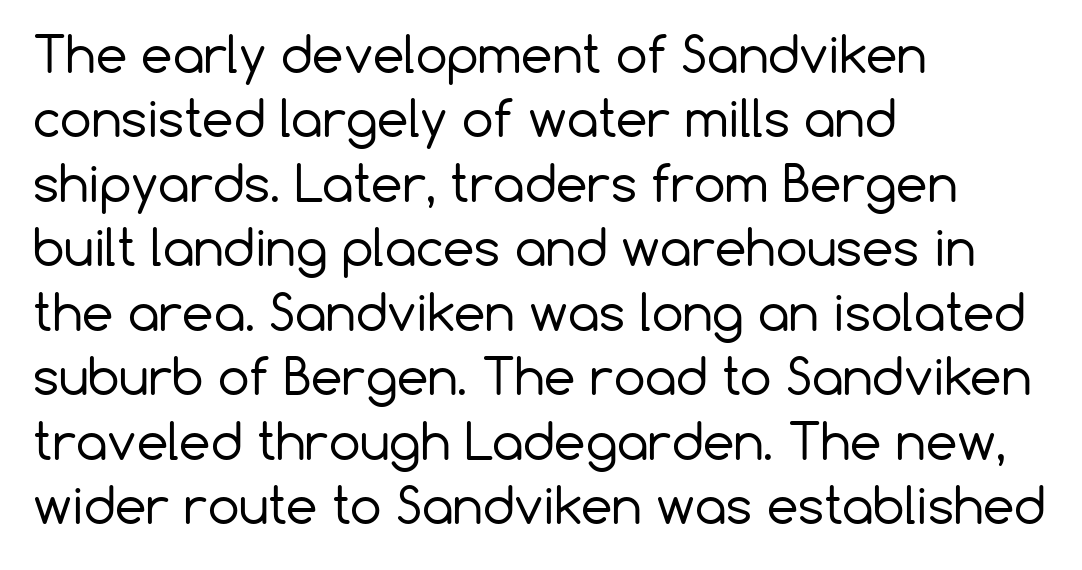
{"serif": "no", "italic": "no", "bold": "no", "weight": "regular", "width": "normal", "stroke_contrast": "low", "x_height": "medium", "monospaced": "no", "underline": "no", "align": "left", "line_spacing": "normal", "line_spacing_ratio": 1.29, "letter_spacing": "normal", "letter_spacing_em": 0.0, "glyph_px": 50}
